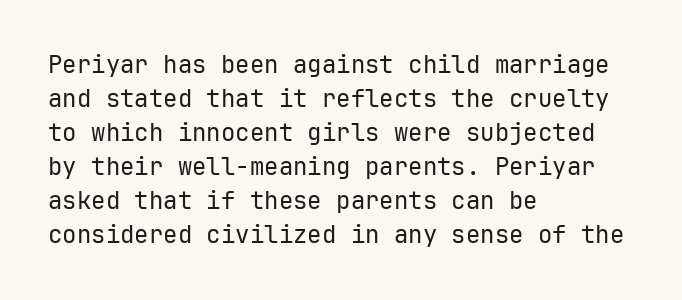
{"italic": "no", "bold": "no", "underline": "no", "align": "left", "line_spacing": "normal", "line_spacing_ratio": 1.42, "letter_spacing": "normal", "letter_spacing_em": 0.0, "glyph_px": 24}
